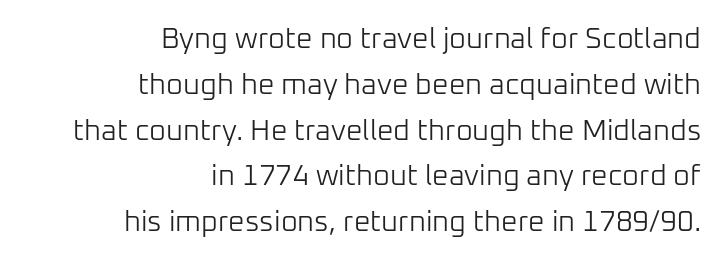
Spacing verdict: proportional, widths tailored to each character. In terms of letterform style, serifs are entirely absent. In terms of posture, this sample is upright. The ragged edge is on the left, which tells us the setting is flush right.
